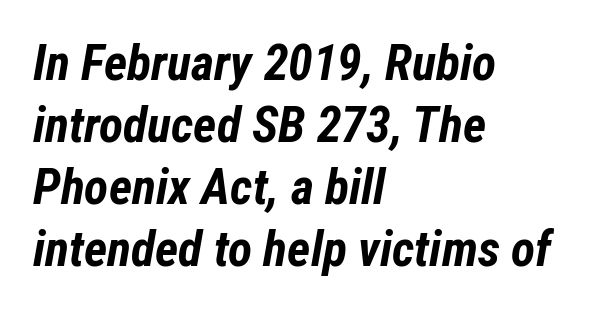
{"italic": "yes", "lean": "right", "slant_degrees": 12, "bold": "yes", "weight": "bold", "width": "condensed", "stroke_contrast": "low", "x_height": "medium", "monospaced": "no", "underline": "no", "align": "left", "line_spacing_ratio": 1.24, "letter_spacing": "normal", "letter_spacing_em": 0.0, "glyph_px": 50}
